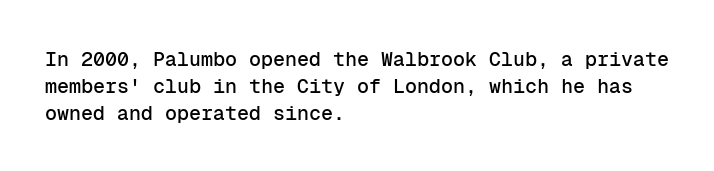
{"italic": "no", "underline": "no", "align": "left", "line_spacing": "normal", "line_spacing_ratio": 1.34, "letter_spacing": "normal", "letter_spacing_em": 0.0, "glyph_px": 20}
